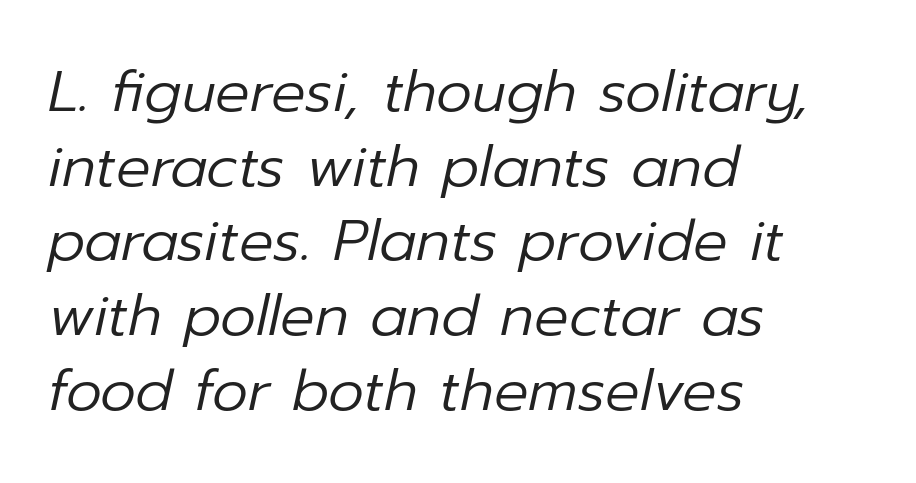
Q: Is the text bold? A: No.
Q: Is the text italic (slanted)? A: Yes, it leans right by about 12 degrees.
Q: Is the text underlined? A: No.
Q: How is the paragraph aligned? A: Left-aligned.
Q: Is the spacing between letters normal or unusually wide? A: Normal.
Q: Is the spacing between lines tight, normal or loose? A: Normal.
Q: Width (condensed, normal, or wide)? A: Normal.
Q: Stroke contrast? A: Low.
Q: x-height? A: Medium.
Q: Monospaced? A: No.
